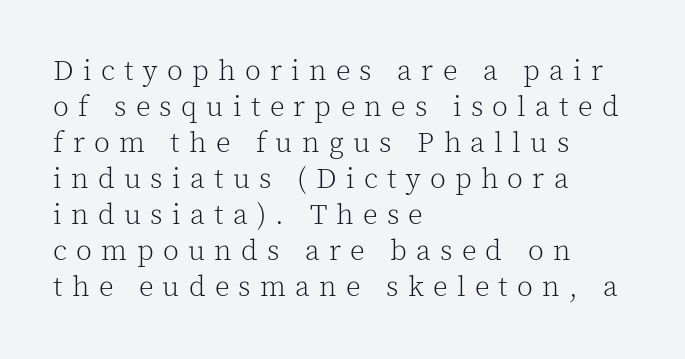
The font is comparable to plain body text, perhaps lighter. This sample uses an upright cut, with every glyph sitting square on the baseline. Looks like regular typesetting: each glyph gets only the width it needs. Reading down the block, your eye returns to a fixed left position each line.
